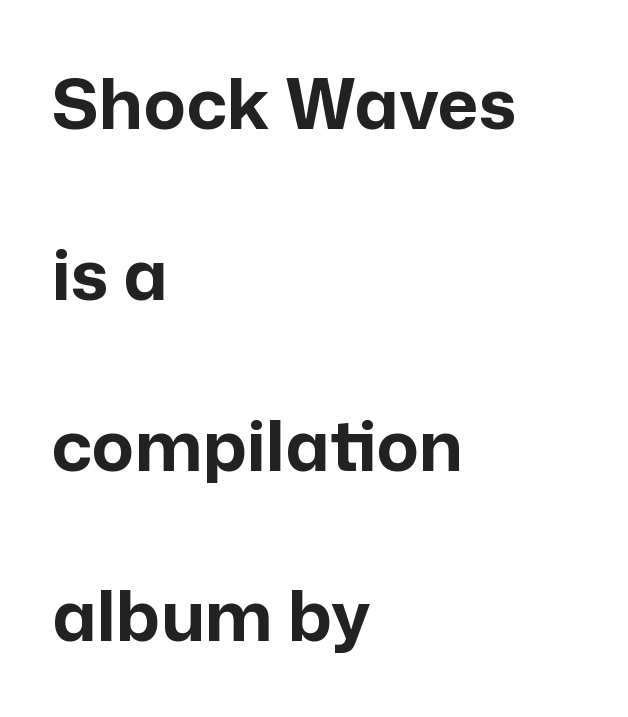
The image shows 70 px bold sans-serif type, upright; set left-aligned, loose line spacing (2.44x), normal letter spacing, not underlined; low stroke contrast and a medium x-height.
